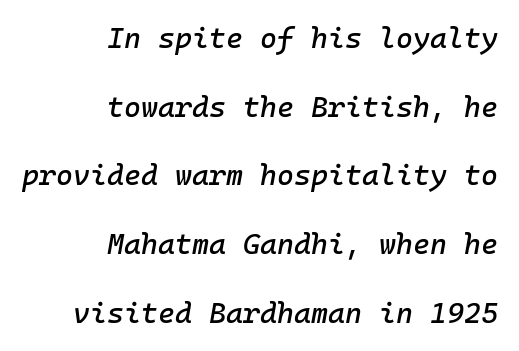
{"italic": "yes", "lean": "right", "slant_degrees": 10, "width": "normal", "stroke_contrast": "low", "x_height": "medium", "monospaced": "yes", "underline": "no", "align": "right", "line_spacing": "loose", "line_spacing_ratio": 2.37, "letter_spacing": "normal", "letter_spacing_em": 0.0, "glyph_px": 29}
